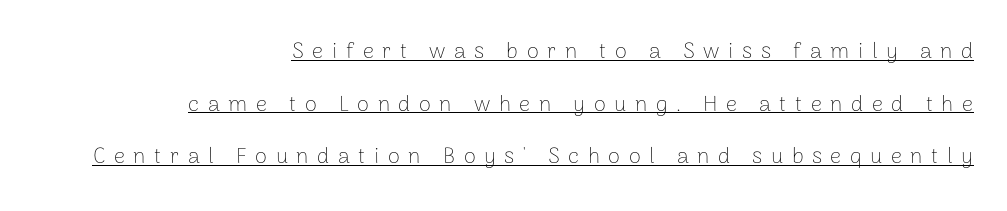
{"italic": "no", "bold": "no", "underline": "yes", "align": "right", "line_spacing": "loose", "line_spacing_ratio": 2.39, "letter_spacing": "wide", "letter_spacing_em": 0.39, "glyph_px": 22}
